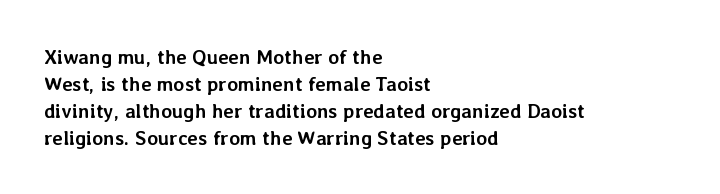
The font's upright variant was chosen for this text. Notice how the passage keeps a crisp vertical edge on the left only. Honestly, the row spacing looks completely unremarkable. Bare-footed words on every line.
